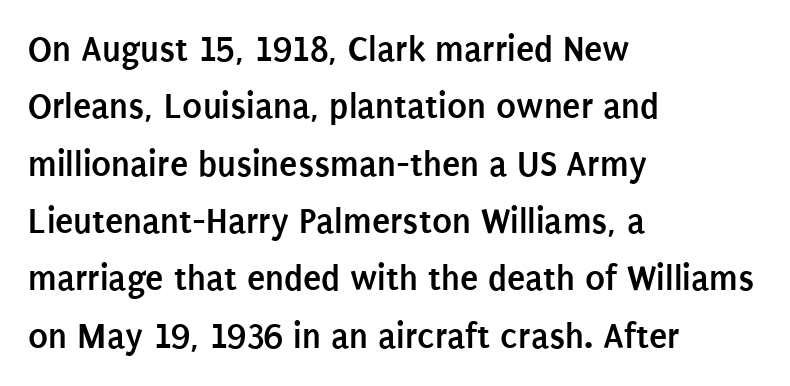
The image shows 37 px semibold, condensed sans-serif type, upright; set left-aligned, normal line spacing (1.55x), normal letter spacing, not underlined; low stroke contrast and a large x-height.
